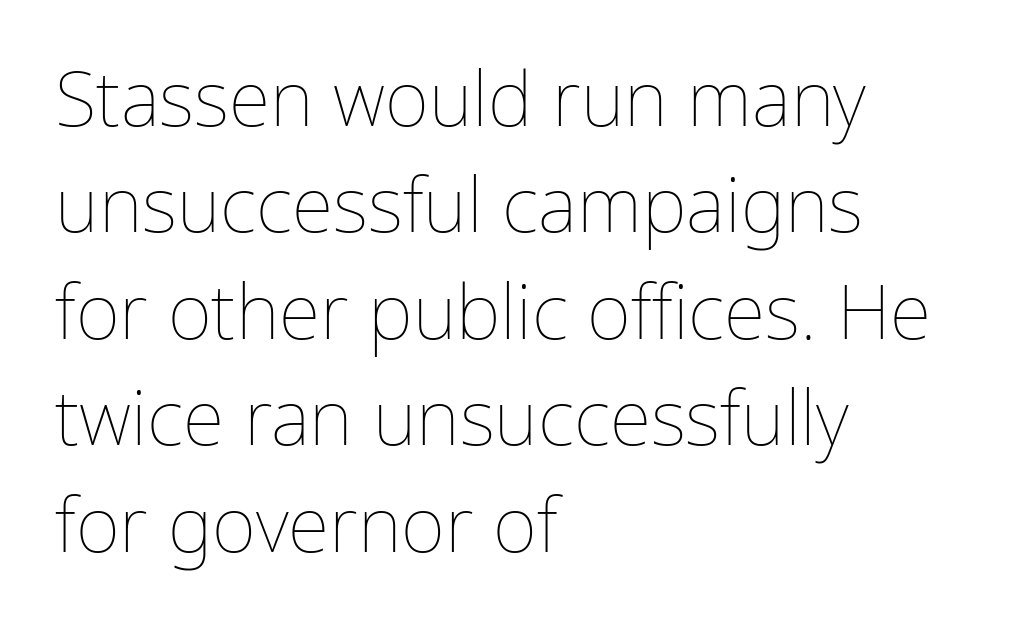
A classic flush-left, rag-right setting is used for this passage. The foot of each line stays bare and open. Here the designer chose a conventional face with non-uniform glyph widths. Style check: upright. The line texture is even and compact thanks to regular tracking.
